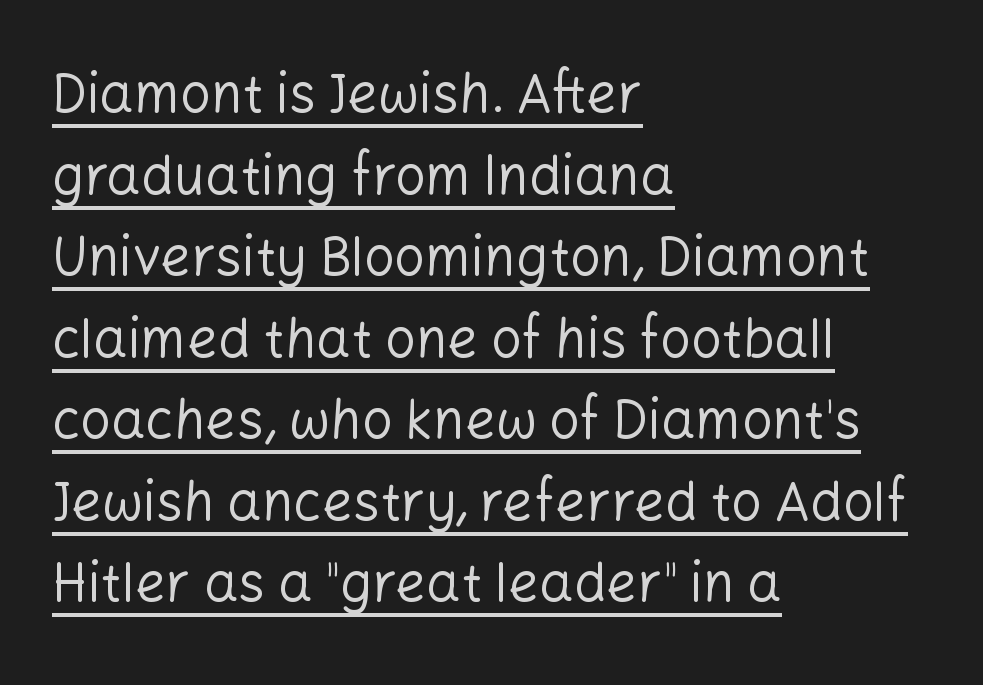
The image shows 54 px regular-weight sans-serif type, upright; set left-aligned, normal line spacing (1.51x), normal letter spacing, underlined; low stroke contrast and a medium x-height.
